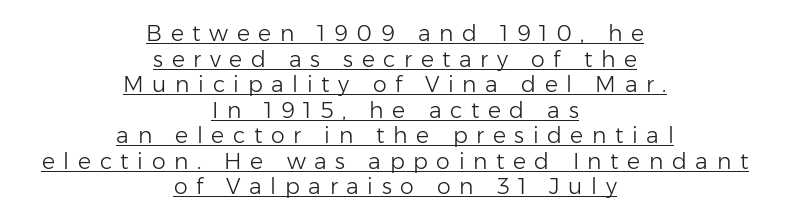
Q: Is the text bold? A: No.
Q: Is the text italic (slanted)? A: No, it is upright.
Q: Is the text underlined? A: Yes.
Q: How is the paragraph aligned? A: Centered.
Q: Is the spacing between letters normal or unusually wide? A: Unusually wide.
